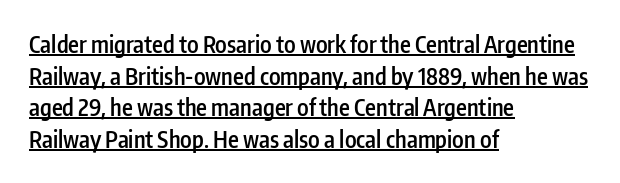
{"italic": "no", "bold": "semi", "underline": "yes", "align": "left", "line_spacing": "normal", "line_spacing_ratio": 1.37, "letter_spacing": "normal", "letter_spacing_em": 0.0, "glyph_px": 23}
